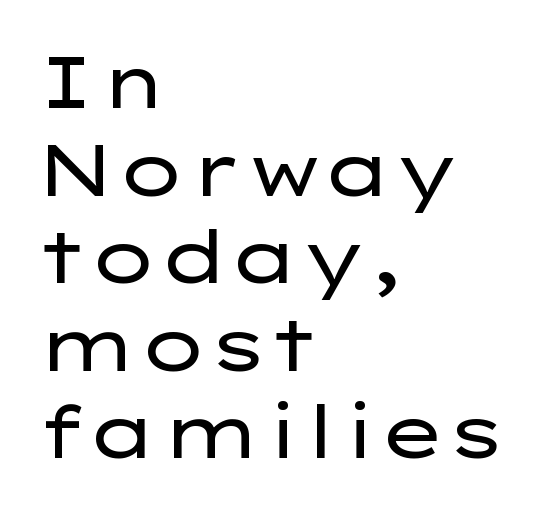
Designer's note — italics off, roman on. Check under the words: just untouched page. These lines stack with their left ends in a neat column. The horizontal fit of the characters is conventional and even. Vertical stems look standard width or narrower in stroke.
